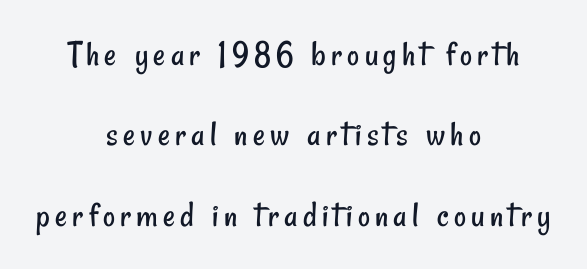
Widely set lines give the paragraph a tall, airy silhouette. Nothing sits at the stroke ends, so this counts as sans-serif. Decoration check: the copy has no underline. Does the copy run flush right? No — it is centered line by line. Letters have the restrained weight of plain body copy at most.
